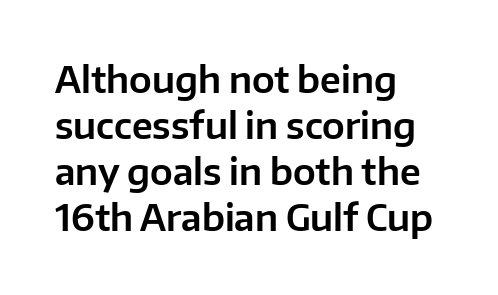
The image shows 36 px sans-serif type, upright; set left-aligned, normal line spacing (1.28x), normal letter spacing, not underlined; low stroke contrast and a medium x-height.
